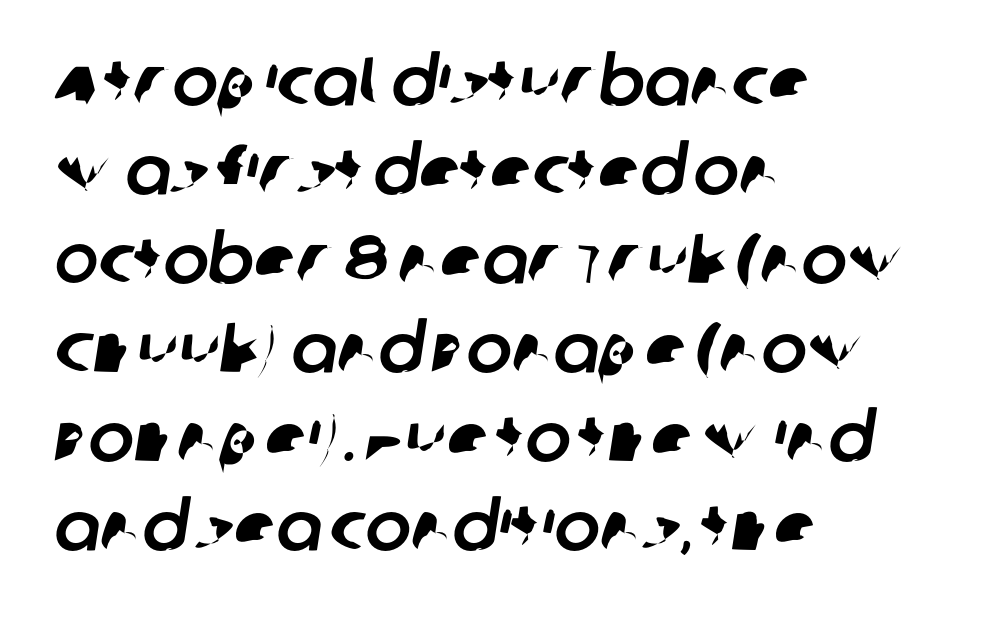
Q: Is the typeface a serif or a sans-serif typeface? A: Sans-serif.
Q: Is the text underlined? A: No.
Q: How is the paragraph aligned? A: Left-aligned.
Q: Is the spacing between letters normal or unusually wide? A: Normal.
Q: Is the spacing between lines tight, normal or loose? A: Normal.
Q: Width (condensed, normal, or wide)? A: Normal.
Q: Stroke contrast? A: Low.
Q: x-height? A: Large.
Q: Monospaced? A: No.
